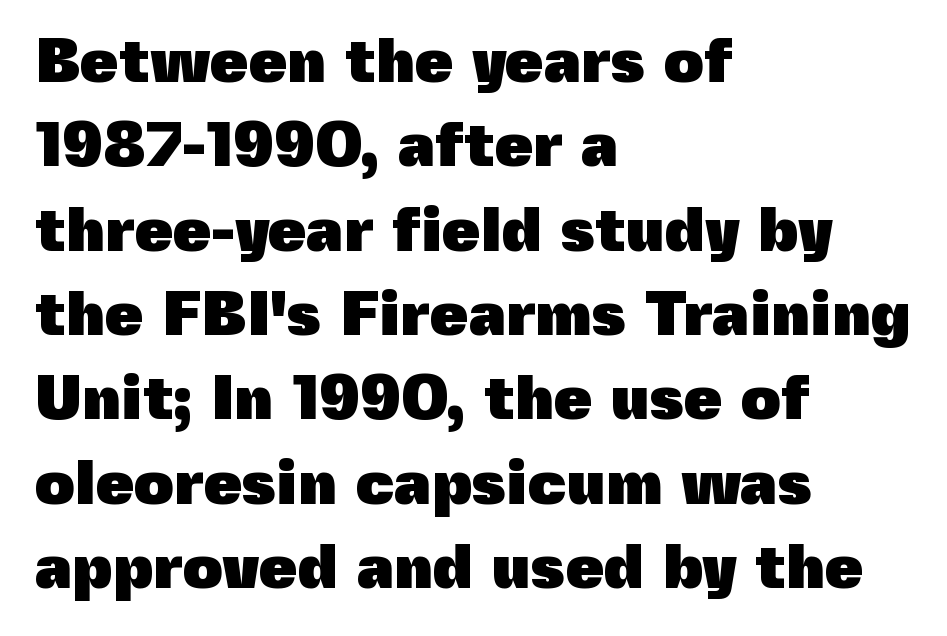
Q: Is the text bold? A: Yes.
Q: Is the text italic (slanted)? A: No, it is upright.
Q: Is the typeface a serif or a sans-serif typeface? A: Sans-serif.
Q: Is the text underlined? A: No.
Q: How is the paragraph aligned? A: Left-aligned.
Q: Is the spacing between letters normal or unusually wide? A: Normal.
Q: Is the spacing between lines tight, normal or loose? A: Normal.
Q: Width (condensed, normal, or wide)? A: Normal.
Q: x-height? A: Medium.
Q: Monospaced? A: No.
